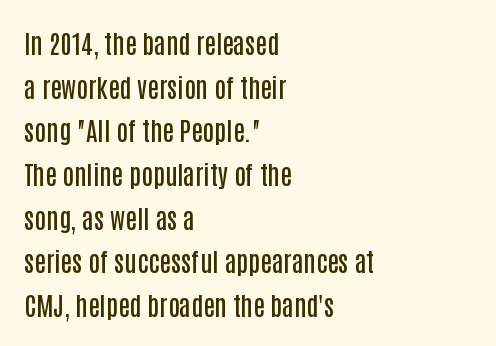
The image shows 26 px text type, upright; set left-aligned, normal line spacing (1.68x), normal letter spacing, not underlined.
